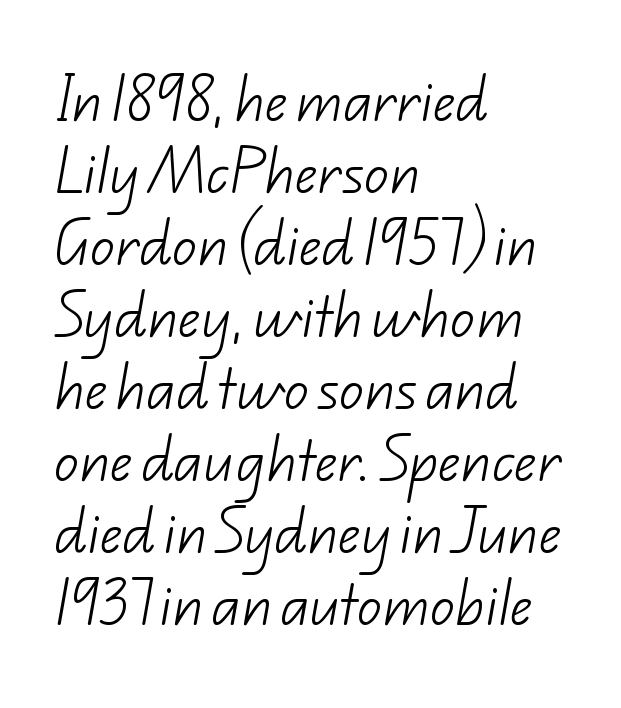
The image shows 49 px light sans-serif type; set left-aligned, normal line spacing (1.47x), normal letter spacing, not underlined; low stroke contrast and a small x-height.
